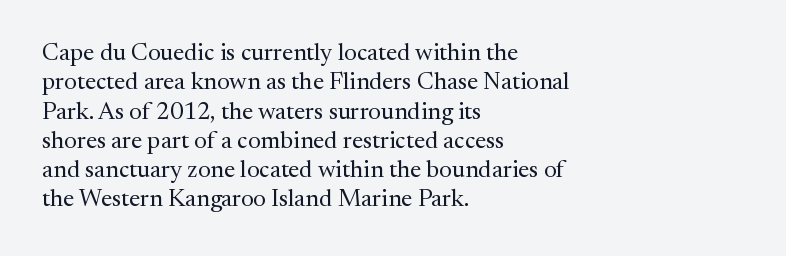
Notice how the stems are strictly vertical — no italics here. Standard letterfit; no display-style spreading of the glyphs. The space beneath each line is pristine and unruled. Counters stay open thanks to moderate or lighter strokes. A classic flush-left, rag-right setting is used for this passage.
